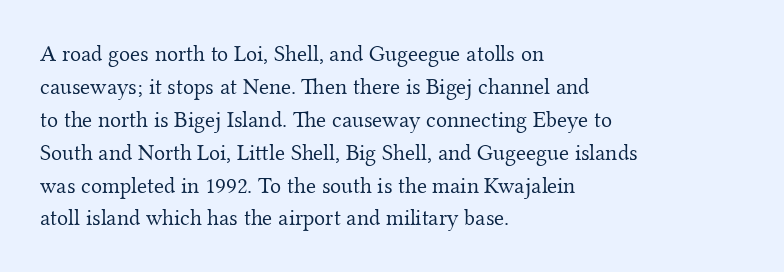
{"italic": "no", "bold": "no", "underline": "no", "align": "left", "line_spacing": "normal", "line_spacing_ratio": 1.43, "letter_spacing": "normal", "letter_spacing_em": 0.0, "glyph_px": 23}
